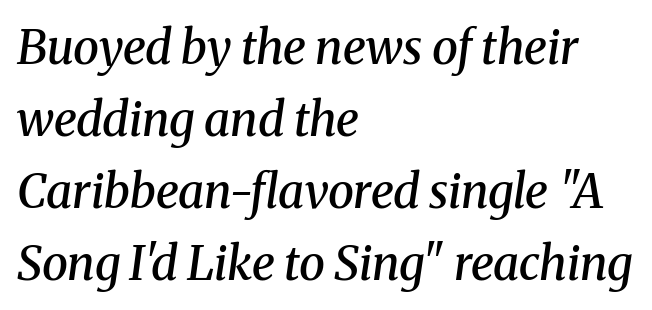
The image shows 47 px semibold serif type, italic (leaning right); set left-aligned, normal line spacing (1.53x), normal letter spacing, not underlined; medium stroke contrast and a medium x-height.
